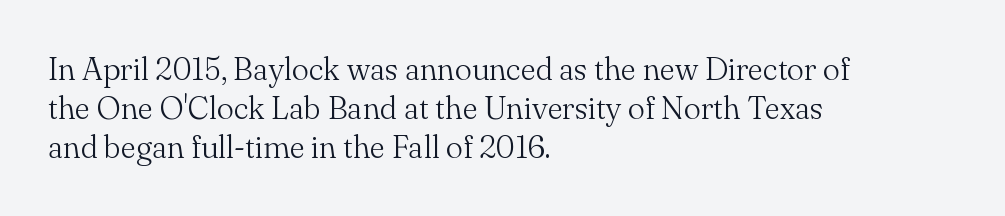
Q: Is the text bold? A: No.
Q: Is the text italic (slanted)? A: No, it is upright.
Q: Is the typeface a serif or a sans-serif typeface? A: Serif.
Q: Is the text underlined? A: No.
Q: How is the paragraph aligned? A: Left-aligned.
Q: Is the spacing between letters normal or unusually wide? A: Normal.
Q: Width (condensed, normal, or wide)? A: Normal.
Q: Stroke contrast? A: Medium.
Q: x-height? A: Small.
Q: Monospaced? A: No.
